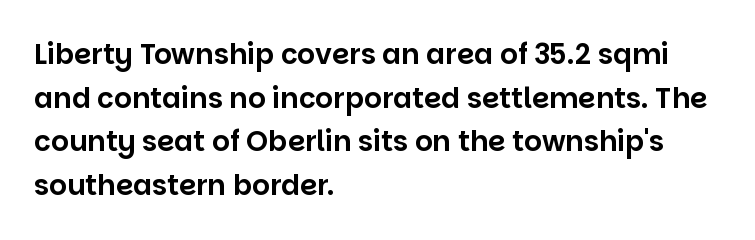
What stands out about the letter spacing? Nothing — it is the standard amount. Quick note: not italic, upright. Examine the stroke ends and you'll find no serifs. Proportional: the letters do not fall into vertical columns. Compared with a centered layout, this one pins lines to the left instead.
